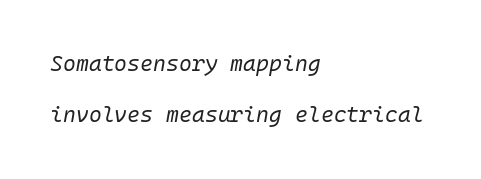
The font is comparable to plain body text, perhaps lighter. Reading down the column, the eye jumps a long way to each next line. The gap between lines stays unmarked. The gaps between neighbouring characters are ordinary and unremarkable.
